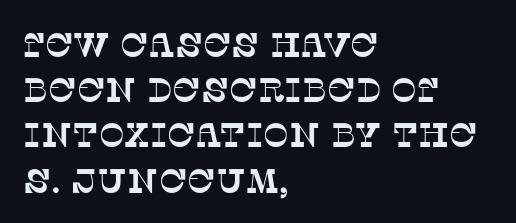
The letterforms sit shoulder to shoulder at normal distance. Reading down the block, your eye returns to a fixed left position each line. Interline gaps are of average width in this sample. The letters carry serifs — small finishing strokes at the ends of their stems. Clear beneath every line of the passage. This sample has the flowing, uneven cadence of proportional lettering.
